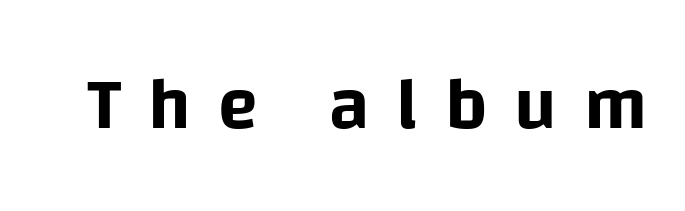
Unmarked baselines from the first word to the last. These lines are rendered in a variable-pitch font. The axis of the letterforms is exactly vertical. Observe the absence of serifs on each vertical stroke in this sample.
